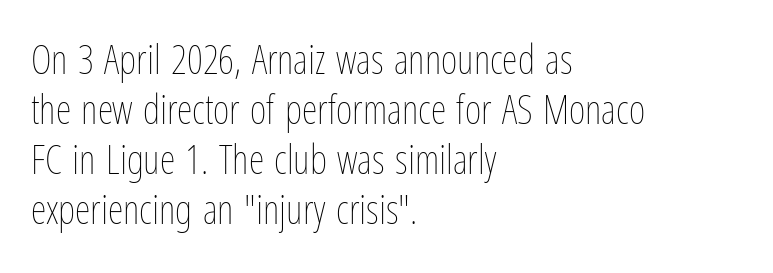
Reading down the column, the eye jumps a familiar distance to each next line. Beneath every word, the page is bare. A typesetter would mark this as roman, not italic. The horizontal fit of the characters is conventional and even. The strokes carry an ordinary text weight at most. Teacher's note: observe the even left margin — that is flush-left alignment.
